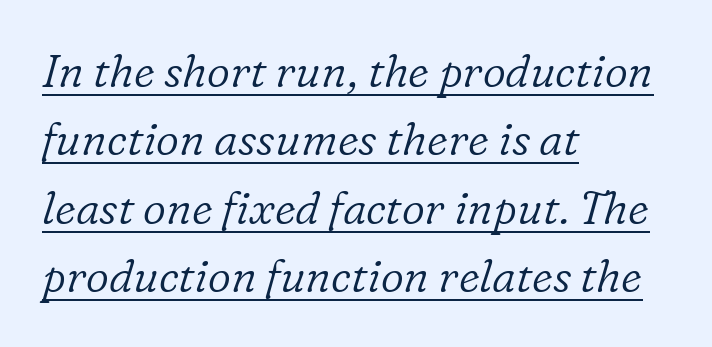
The image shows 45 px light serif type, italic (leaning right); set left-aligned, normal line spacing (1.52x), normal letter spacing, underlined; low stroke contrast and a medium x-height.
